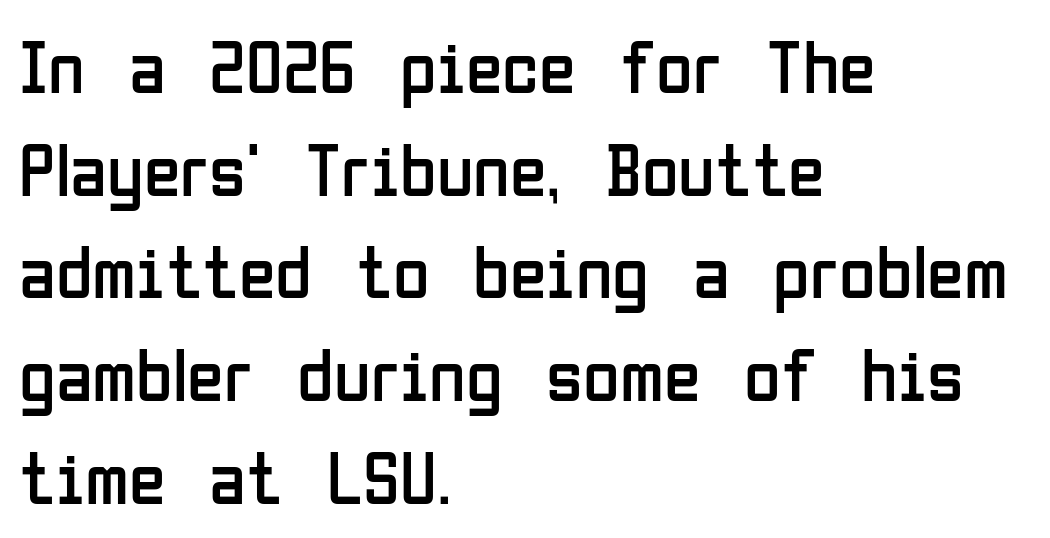
The image shows 75 px regular-weight, condensed sans-serif type, upright; set left-aligned, normal line spacing (1.37x), normal letter spacing, not underlined; low stroke contrast and a medium x-height.
